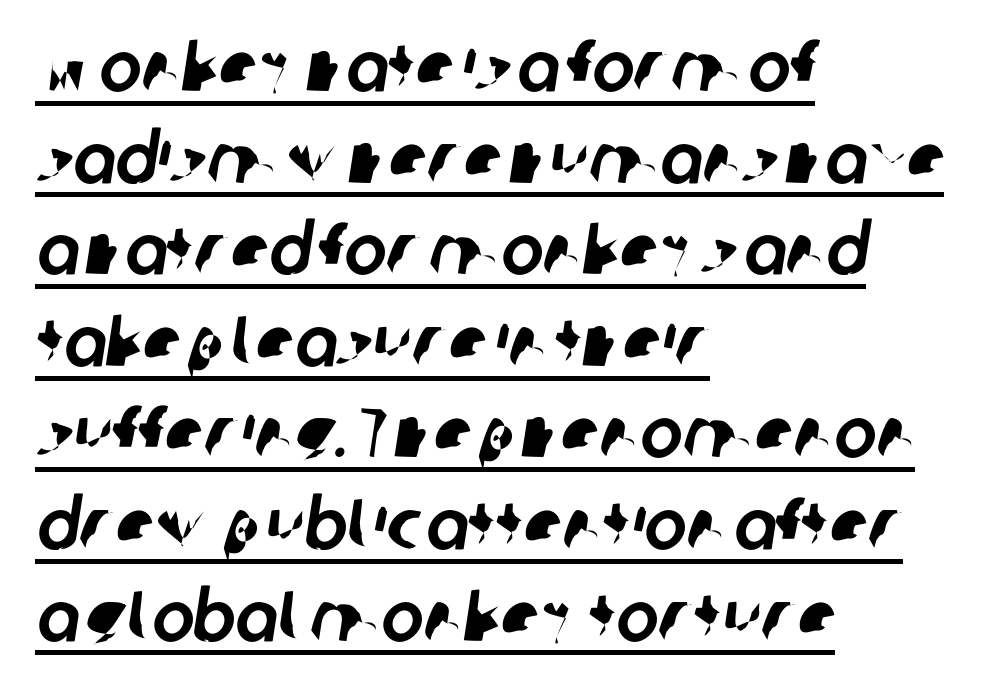
Character widths vary here, with narrow letters taking less room than wide ones. Beneath each row of characters lies a ruled line. The passage shown is typeset with a sans-serif family. The line texture is even and compact thanks to regular tracking. The typesetter chose a ragged-right arrangement here.
